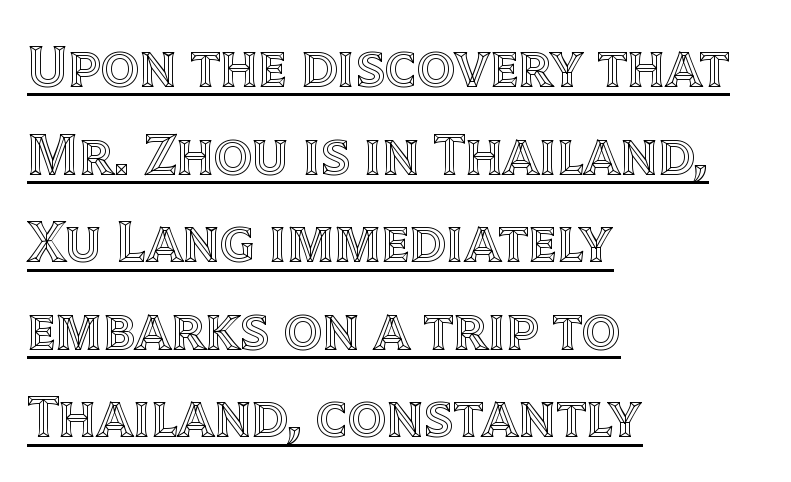
{"italic": "no", "width": "normal", "x_height": "large", "monospaced": "no", "underline": "yes", "align": "left", "line_spacing": "normal", "line_spacing_ratio": 1.46, "letter_spacing": "normal", "letter_spacing_em": 0.0, "glyph_px": 60}
